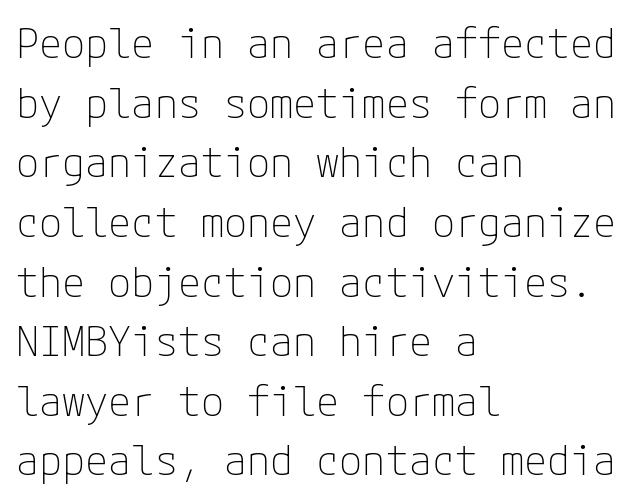
The image shows 42 px thin sans-serif type, upright; set left-aligned, normal line spacing (1.42x), normal letter spacing, not underlined; low stroke contrast and a medium x-height.
